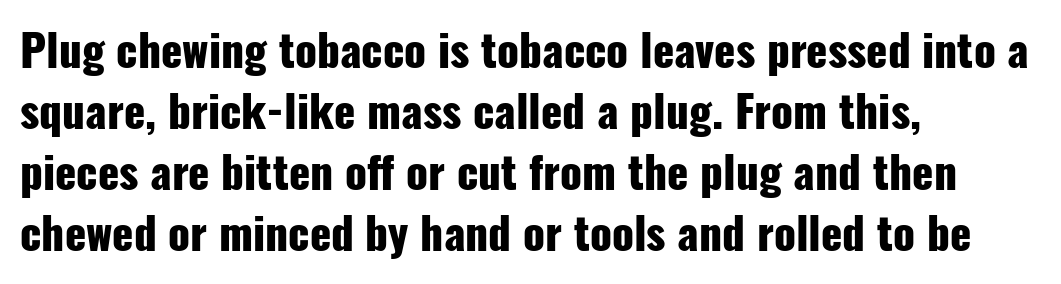
{"serif": "no", "italic": "no", "bold": "yes", "weight": "heavy", "width": "condensed", "stroke_contrast": "low", "x_height": "medium", "monospaced": "no", "underline": "no", "align": "left", "line_spacing": "normal", "line_spacing_ratio": 1.39, "letter_spacing": "normal", "letter_spacing_em": 0.0, "glyph_px": 44}
